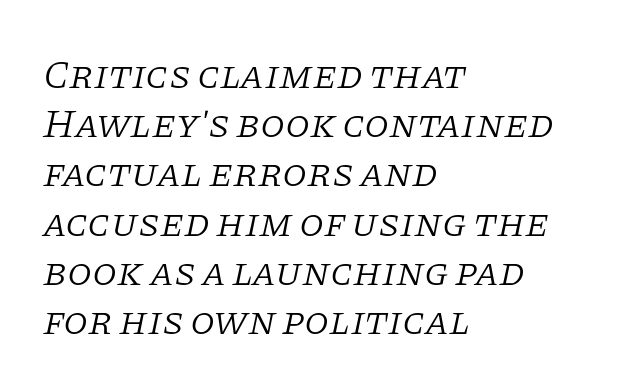
Q: Is the text bold? A: No.
Q: Is the text italic (slanted)? A: Yes, it leans right by about 11 degrees.
Q: Is the typeface a serif or a sans-serif typeface? A: Serif.
Q: Is the text underlined? A: No.
Q: How is the paragraph aligned? A: Left-aligned.
Q: Is the spacing between letters normal or unusually wide? A: Normal.
Q: Width (condensed, normal, or wide)? A: Normal.
Q: Stroke contrast? A: Low.
Q: x-height? A: Large.
Q: Monospaced? A: No.
